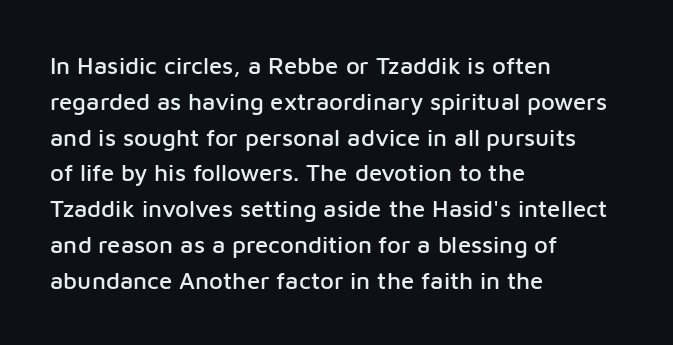
Summary of vertical rhythm: regular, with standard interline spacing. Is the block centered? No — it sits flush against the left margin. Nobody drew a line under any word here. Unlike italic type, these characters show no tilt at all.
